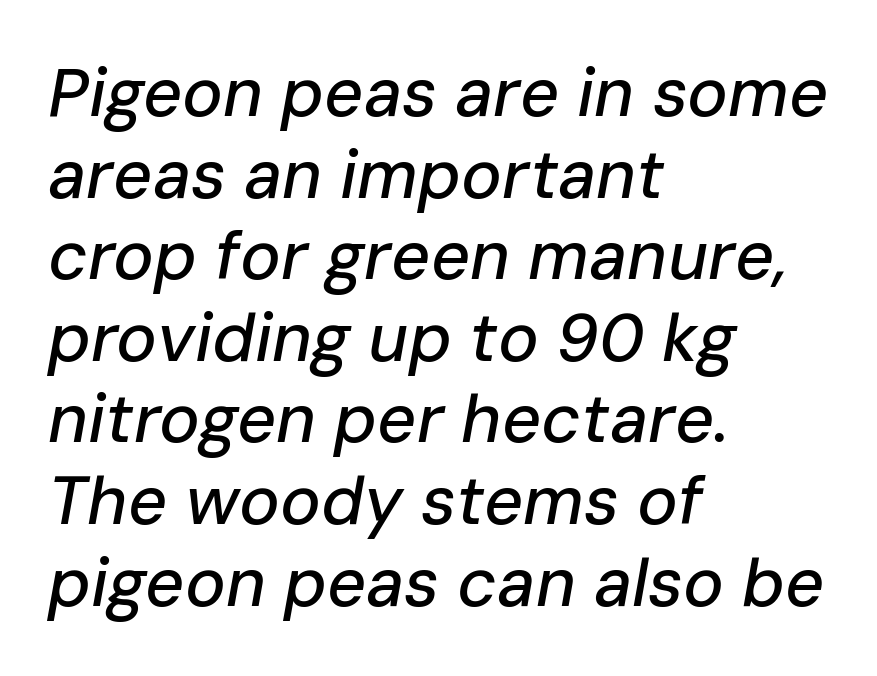
{"italic": "yes", "lean": "right", "slant_degrees": 10, "width": "normal", "stroke_contrast": "low", "x_height": "medium", "monospaced": "no", "underline": "no", "align": "left", "line_spacing_ratio": 1.2, "letter_spacing": "normal", "letter_spacing_em": 0.0, "glyph_px": 68}
